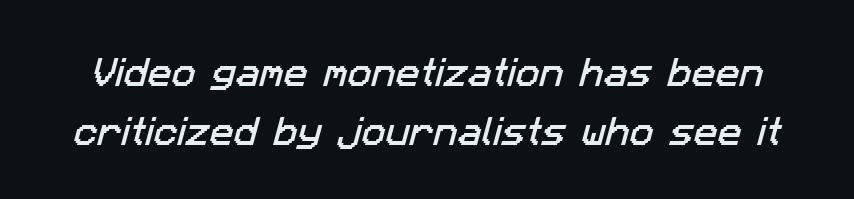
{"serif": "no", "width": "normal", "stroke_contrast": "low", "x_height": "medium", "monospaced": "no", "underline": "no", "line_spacing_ratio": 1.84, "letter_spacing": "normal", "letter_spacing_em": 0.0, "glyph_px": 32}
